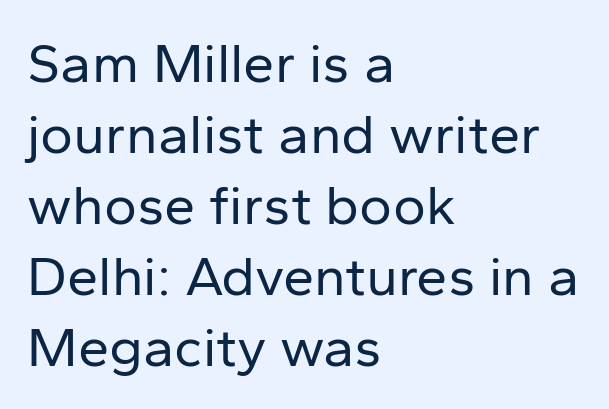
The image shows 56 px regular-weight sans-serif type, upright; set left-aligned, normal line spacing (1.27x), normal letter spacing, not underlined; low stroke contrast and a medium x-height.
